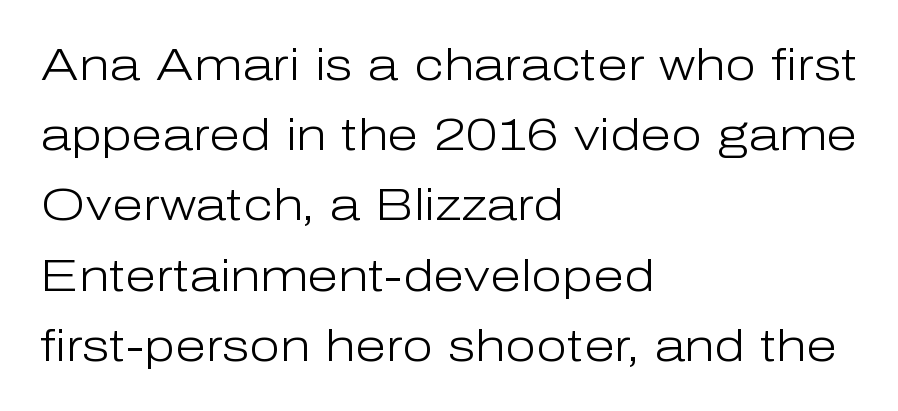
Q: Is the text bold? A: No.
Q: Is the text italic (slanted)? A: No, it is upright.
Q: Is the typeface a serif or a sans-serif typeface? A: Sans-serif.
Q: Is the text underlined? A: No.
Q: How is the paragraph aligned? A: Left-aligned.
Q: Is the spacing between letters normal or unusually wide? A: Normal.
Q: Is the spacing between lines tight, normal or loose? A: Normal.
Q: Width (condensed, normal, or wide)? A: Normal.
Q: Stroke contrast? A: Low.
Q: x-height? A: Medium.
Q: Monospaced? A: No.
